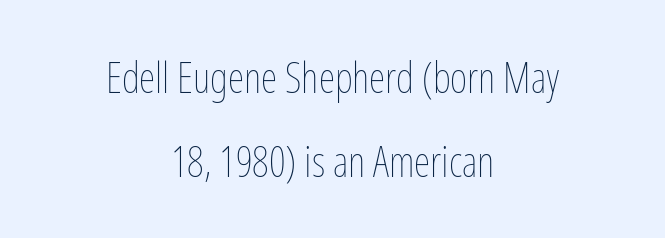
The image shows 42 px thin, condensed type, upright; set centered, loose line spacing (1.99x), normal letter spacing, not underlined; low stroke contrast and a medium x-height.
